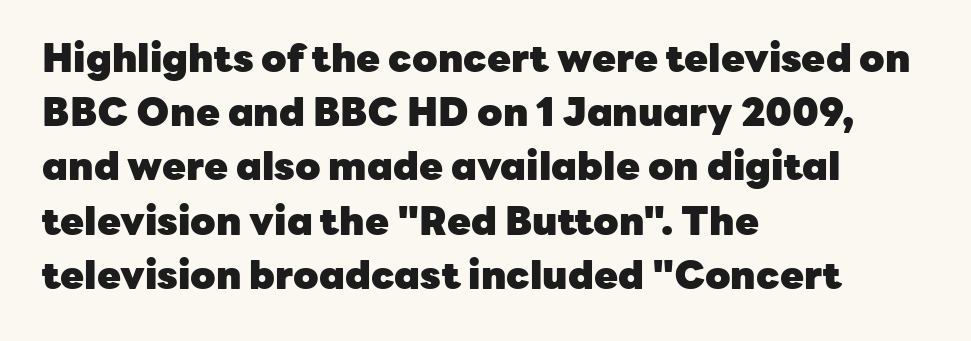
Observe the absence of serifs on each vertical stroke in this sample. A student would call this left alignment; a typographer would say flush left, rag right. Note the varied advance widths — an 'i' is clearly narrower than an 'm'. Rendered with straight, roman letterforms. Characters follow at the spacing the type designer built in. Heft: maximum for text — a bold.
